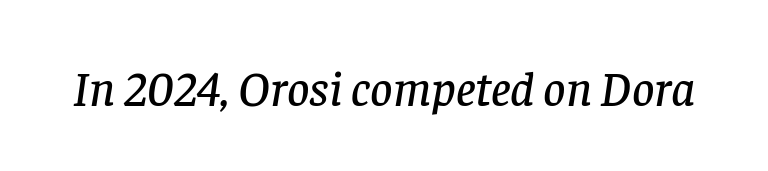
Q: Is the text italic (slanted)? A: Yes, it leans right by about 8 degrees.
Q: Is the typeface a serif or a sans-serif typeface? A: Serif.
Q: Is the text underlined? A: No.
Q: Is the spacing between letters normal or unusually wide? A: Normal.
Q: Width (condensed, normal, or wide)? A: Normal.
Q: Stroke contrast? A: Low.
Q: x-height? A: Large.
Q: Monospaced? A: No.
